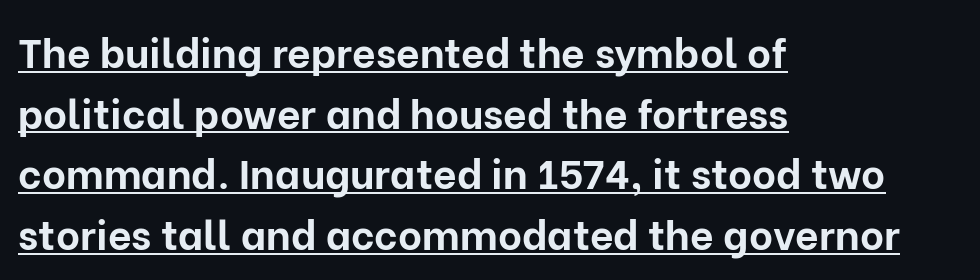
These characters rest on top of a visible drawn line. You could not count columns in this text — the font is proportionally spaced. The lines sit at an ordinary, default distance from one another. Look at the bottom of the vertical strokes: they stop flat, with no serifs. The letters stand upright; this is a roman face. Typesetter's note: full bold, strokes at maximum text heaviness.
